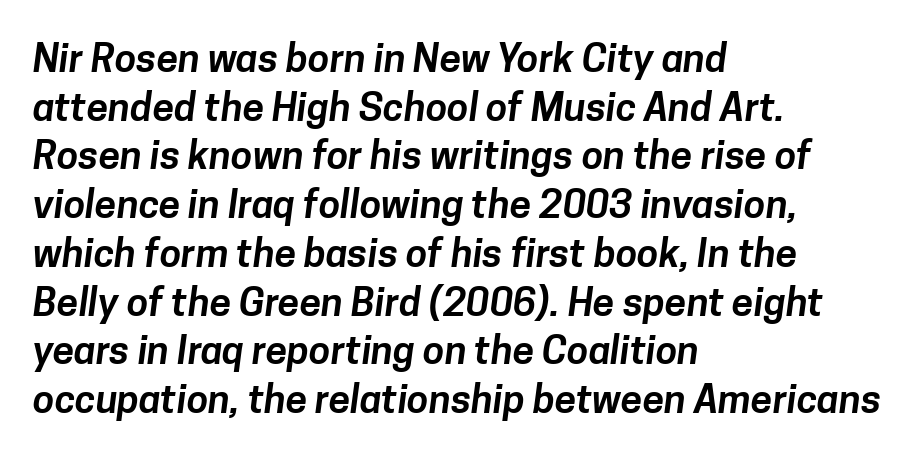
The image shows 39 px sans-serif type; set left-aligned, normal line spacing (1.25x), normal letter spacing, not underlined; low stroke contrast and a medium x-height.
